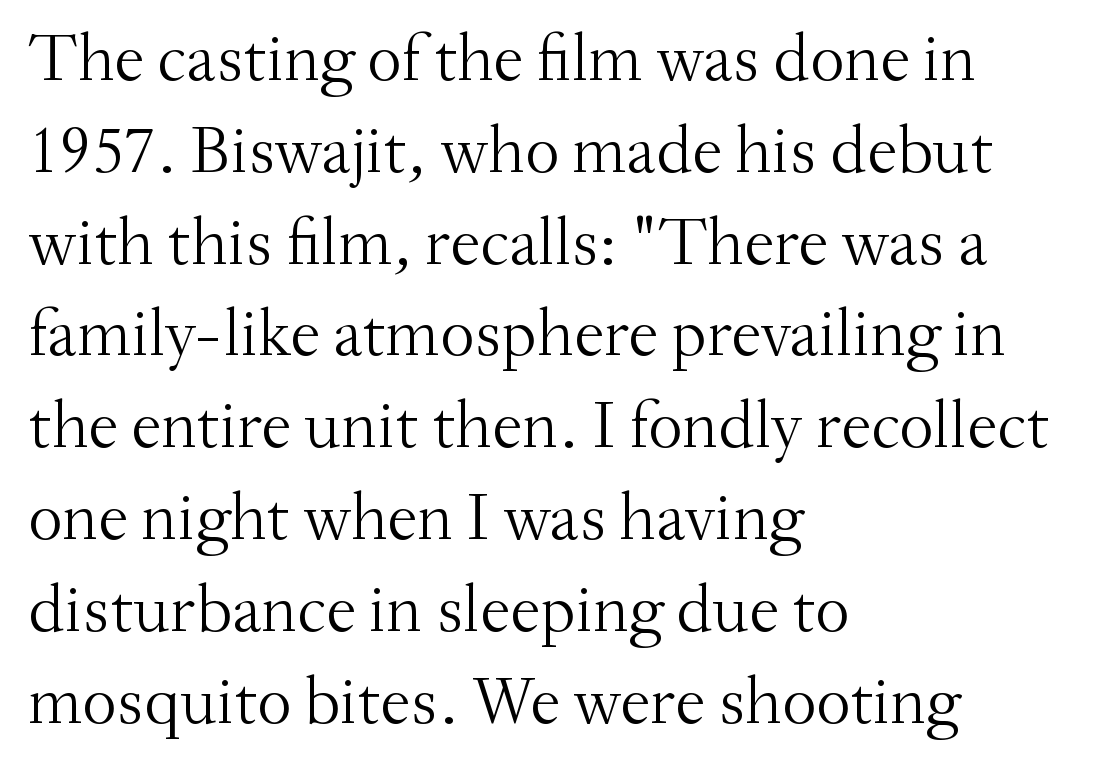
The image shows 68 px light serif type, upright; set left-aligned, normal line spacing (1.35x), normal letter spacing, not underlined; medium stroke contrast and a small x-height.
